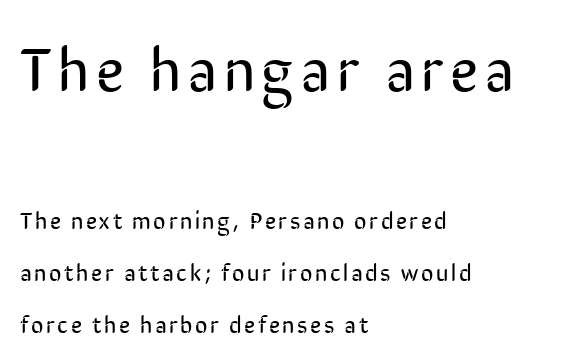
{"serif": "no", "italic": "no", "bold": "no", "weight": "regular", "width": "condensed", "stroke_contrast": "low", "x_height": "medium", "monospaced": "no", "underline": "no", "align": "left", "line_spacing": "loose", "line_spacing_ratio": 2.17, "larger_block": "first", "size_ratio": 2.54, "glyph_px": 61}
